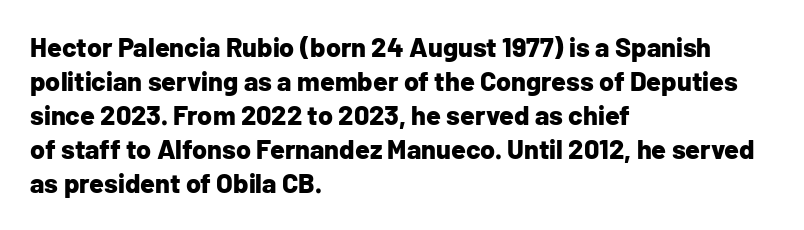
Q: Is the text bold? A: Yes.
Q: Is the text italic (slanted)? A: No, it is upright.
Q: Is the text underlined? A: No.
Q: How is the paragraph aligned? A: Left-aligned.
Q: Is the spacing between letters normal or unusually wide? A: Normal.
Q: Is the spacing between lines tight, normal or loose? A: Normal.
